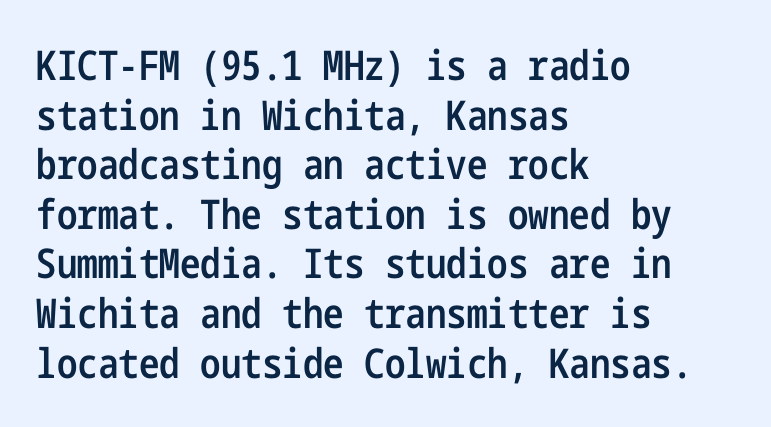
Quick note: underline off. Where is the straight margin? On the left. Italic: no, the glyphs are upright roman. Bold? Not quite — semibold, heavier than regular but stopping short. Characters follow at the spacing the type designer built in.
